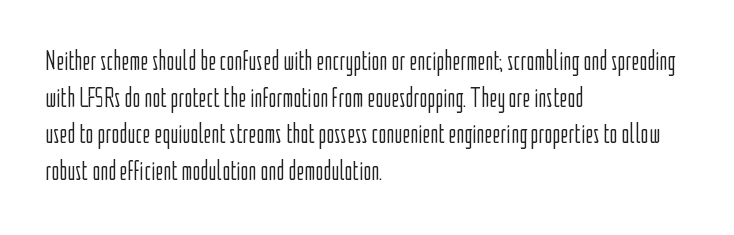
{"italic": "no", "bold": "no", "underline": "no", "align": "left", "line_spacing": "normal", "line_spacing_ratio": 1.36, "letter_spacing": "normal", "letter_spacing_em": 0.0, "glyph_px": 27}
